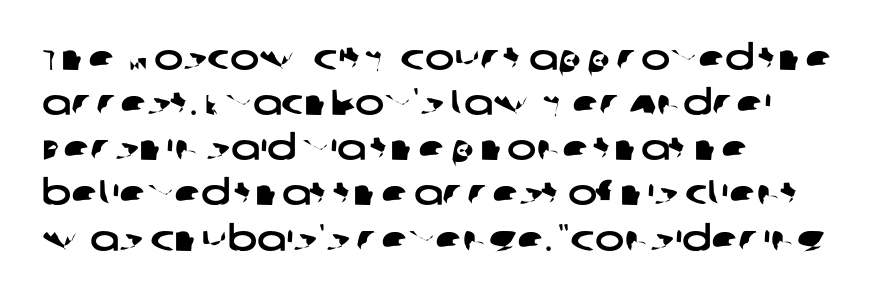
Q: Is the typeface a serif or a sans-serif typeface? A: Sans-serif.
Q: Is the text underlined? A: No.
Q: How is the paragraph aligned? A: Left-aligned.
Q: Is the spacing between letters normal or unusually wide? A: Normal.
Q: Is the spacing between lines tight, normal or loose? A: Normal.
Q: Width (condensed, normal, or wide)? A: Wide.
Q: Stroke contrast? A: Low.
Q: x-height? A: Large.
Q: Monospaced? A: No.
